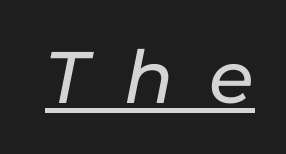
Q: Is the text italic (slanted)? A: Yes, it leans right by about 11 degrees.
Q: Is the text underlined? A: Yes.
Q: Is the spacing between letters normal or unusually wide? A: Unusually wide.
Q: Width (condensed, normal, or wide)? A: Normal.
Q: Stroke contrast? A: Low.
Q: x-height? A: Medium.
Q: Monospaced? A: No.
